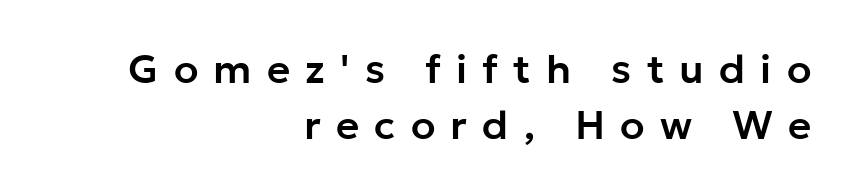
Q: Is the text italic (slanted)? A: No, it is upright.
Q: Is the typeface a serif or a sans-serif typeface? A: Sans-serif.
Q: Is the text underlined? A: No.
Q: How is the paragraph aligned? A: Right-aligned.
Q: Is the spacing between letters normal or unusually wide? A: Unusually wide.
Q: Is the spacing between lines tight, normal or loose? A: Normal.
Q: Width (condensed, normal, or wide)? A: Normal.
Q: Stroke contrast? A: Low.
Q: x-height? A: Medium.
Q: Monospaced? A: No.
